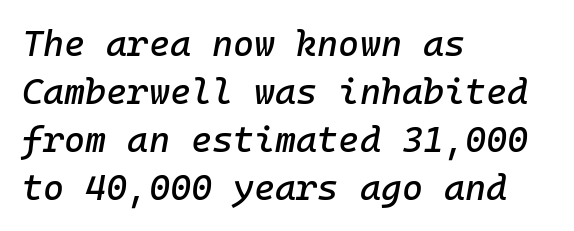
The image shows 36 px text type, italic (leaning right), monospaced; set left-aligned, normal line spacing (1.33x), normal letter spacing, not underlined; low stroke contrast and a medium x-height.
